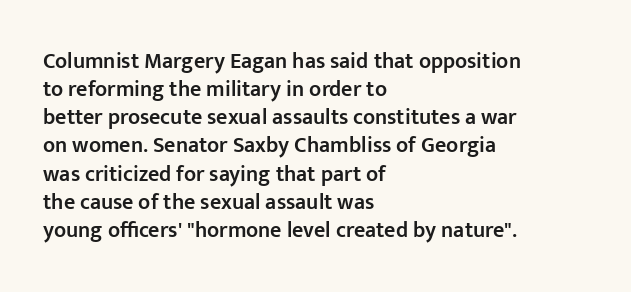
{"italic": "no", "bold": "semi", "underline": "no", "align": "left", "line_spacing": "normal", "line_spacing_ratio": 1.28, "letter_spacing": "normal", "letter_spacing_em": 0.0, "glyph_px": 22}
